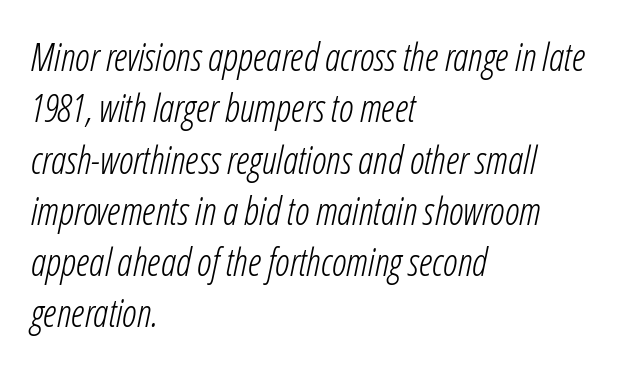
The image shows 38 px light, condensed type, italic (leaning right); set left-aligned, normal line spacing (1.35x), normal letter spacing, not underlined; low stroke contrast and a medium x-height.
